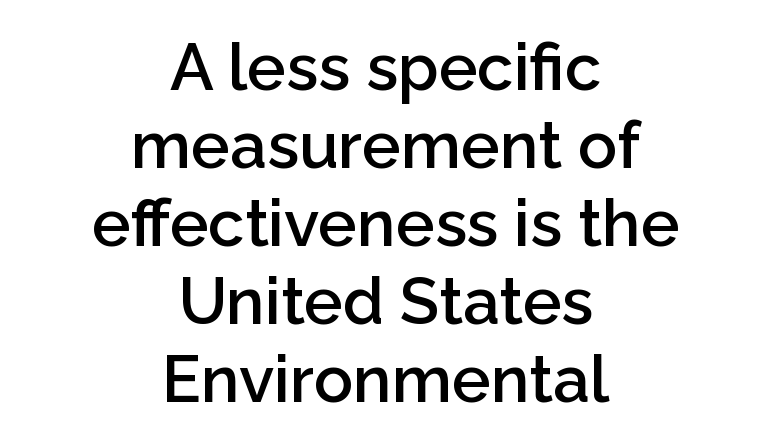
The image shows 65 px semibold sans-serif type, upright; set centered, line spacing 1.2x, normal letter spacing, not underlined; low stroke contrast and a medium x-height.
